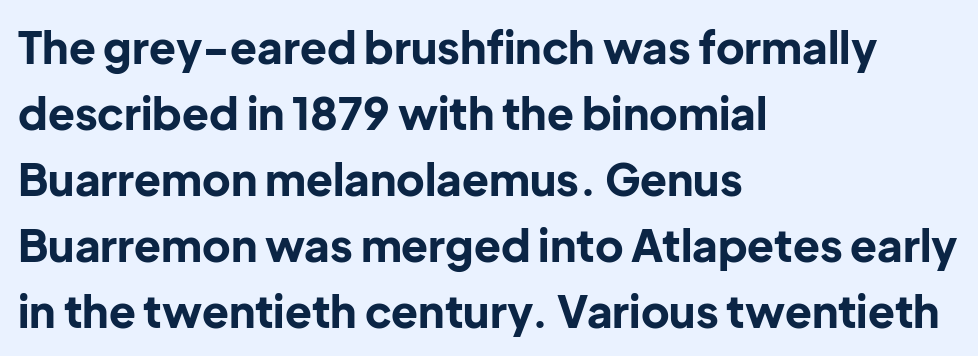
The image shows 44 px bold sans-serif type, upright; set left-aligned, normal line spacing (1.5x), normal letter spacing, not underlined; low stroke contrast and a medium x-height.
